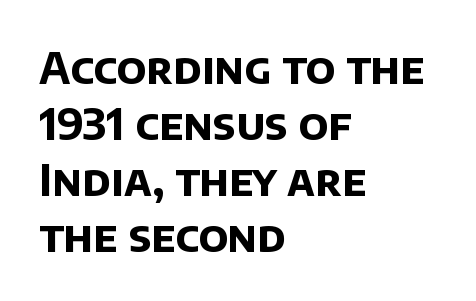
{"serif": "no", "bold": "yes", "weight": "bold", "width": "normal", "stroke_contrast": "low", "x_height": "large", "monospaced": "no", "underline": "no", "align": "left", "line_spacing": "normal", "line_spacing_ratio": 1.3, "letter_spacing": "normal", "letter_spacing_em": 0.0, "glyph_px": 43}
